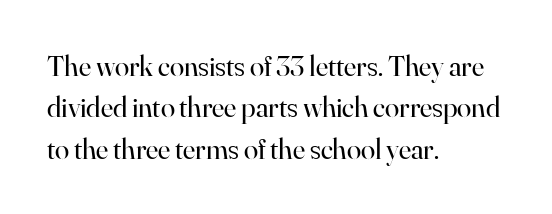
The image shows 29 px regular-weight serif type, upright; set left-aligned, normal line spacing (1.43x), normal letter spacing, not underlined; high stroke contrast and a small x-height.
